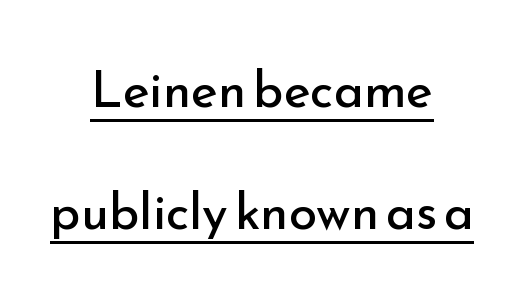
{"serif": "no", "italic": "no", "bold": "no", "weight": "regular", "width": "normal", "stroke_contrast": "low", "x_height": "small", "monospaced": "no", "underline": "yes", "align": "center", "line_spacing": "loose", "line_spacing_ratio": 2.39, "letter_spacing": "normal", "letter_spacing_em": 0.0, "glyph_px": 51}
